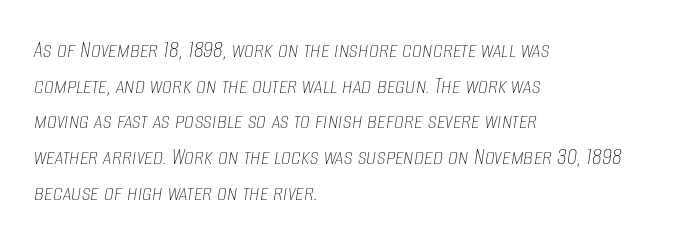
Q: Is the text bold? A: No.
Q: Is the text italic (slanted)? A: Yes, it leans right by about 8 degrees.
Q: Is the text underlined? A: No.
Q: How is the paragraph aligned? A: Left-aligned.
Q: Is the spacing between letters normal or unusually wide? A: Normal.
Q: Is the spacing between lines tight, normal or loose? A: Normal.
